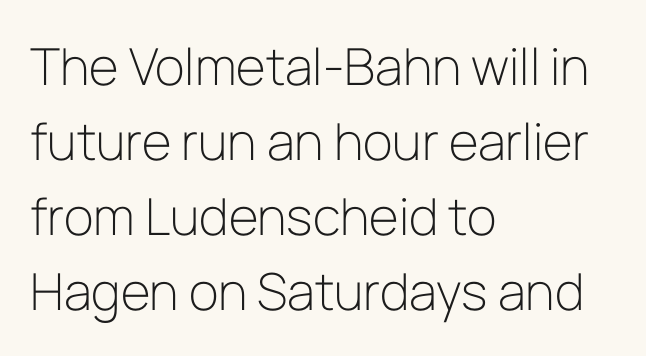
Q: Is the text bold? A: No.
Q: Is the text italic (slanted)? A: No, it is upright.
Q: Is the typeface a serif or a sans-serif typeface? A: Sans-serif.
Q: Is the text underlined? A: No.
Q: How is the paragraph aligned? A: Left-aligned.
Q: Is the spacing between letters normal or unusually wide? A: Normal.
Q: Is the spacing between lines tight, normal or loose? A: Normal.
Q: Width (condensed, normal, or wide)? A: Normal.
Q: Stroke contrast? A: Low.
Q: x-height? A: Medium.
Q: Monospaced? A: No.
